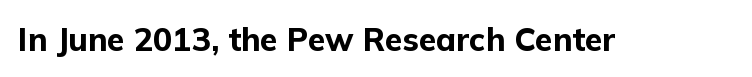
Do the characters align in a grid? No, the font is proportional. The strokes are fattened all the way to bold. The specimen omits any rule beneath the text block's lines. Words appear dense and cohesive because spacing is normal.
